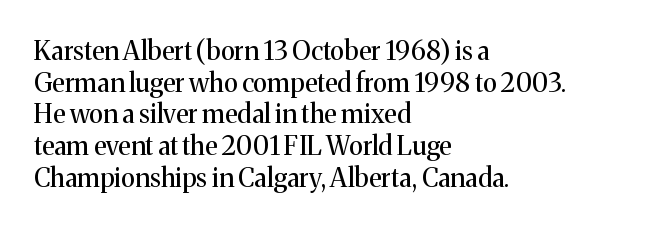
Q: Is the text bold? A: No.
Q: Is the text italic (slanted)? A: No, it is upright.
Q: Is the text underlined? A: No.
Q: How is the paragraph aligned? A: Left-aligned.
Q: Is the spacing between letters normal or unusually wide? A: Normal.
